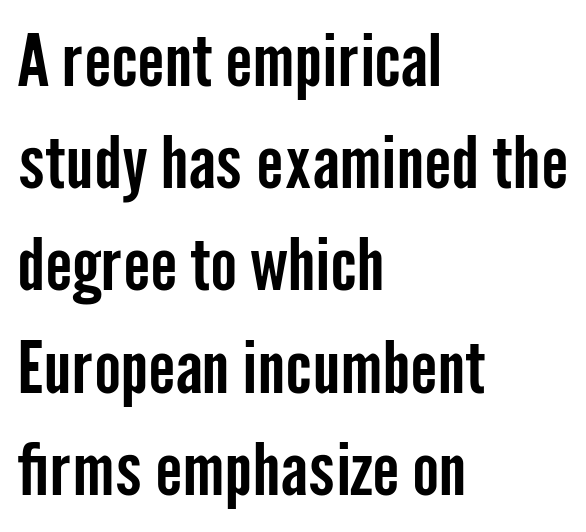
Q: Is the text italic (slanted)? A: No, it is upright.
Q: Is the typeface a serif or a sans-serif typeface? A: Sans-serif.
Q: Is the text underlined? A: No.
Q: How is the paragraph aligned? A: Left-aligned.
Q: Is the spacing between letters normal or unusually wide? A: Normal.
Q: Is the spacing between lines tight, normal or loose? A: Normal.
Q: Width (condensed, normal, or wide)? A: Condensed.
Q: Stroke contrast? A: Low.
Q: x-height? A: Medium.
Q: Monospaced? A: No.
